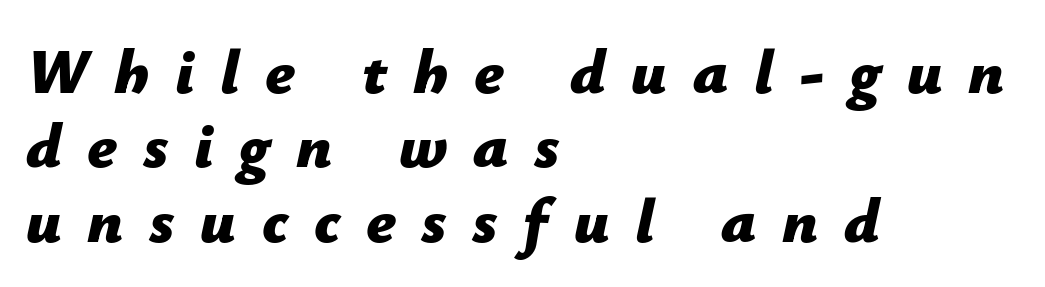
Q: Is the text bold? A: Yes.
Q: Is the text italic (slanted)? A: Yes, it leans right by about 12 degrees.
Q: Is the text underlined? A: No.
Q: How is the paragraph aligned? A: Left-aligned.
Q: Is the spacing between letters normal or unusually wide? A: Unusually wide.
Q: Width (condensed, normal, or wide)? A: Normal.
Q: Stroke contrast? A: Low.
Q: x-height? A: Medium.
Q: Monospaced? A: No.
